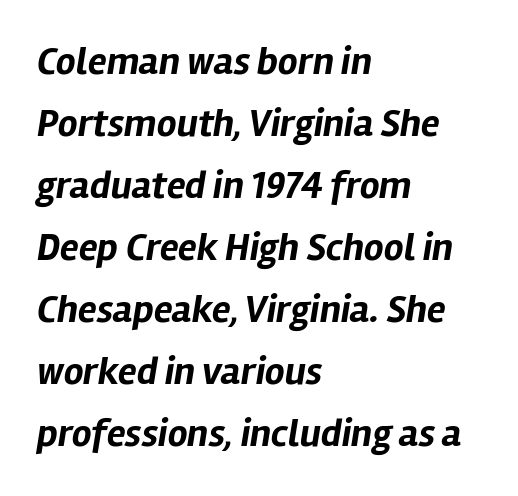
Does extra space separate the letters? No, they use regular spacing. Is there much room between lines? A standard amount, neither cramped nor airy. The foot of each line stays bare and open. The passage shown is typed in a proportional face where columns would drift. Layout note: lines flush left.
